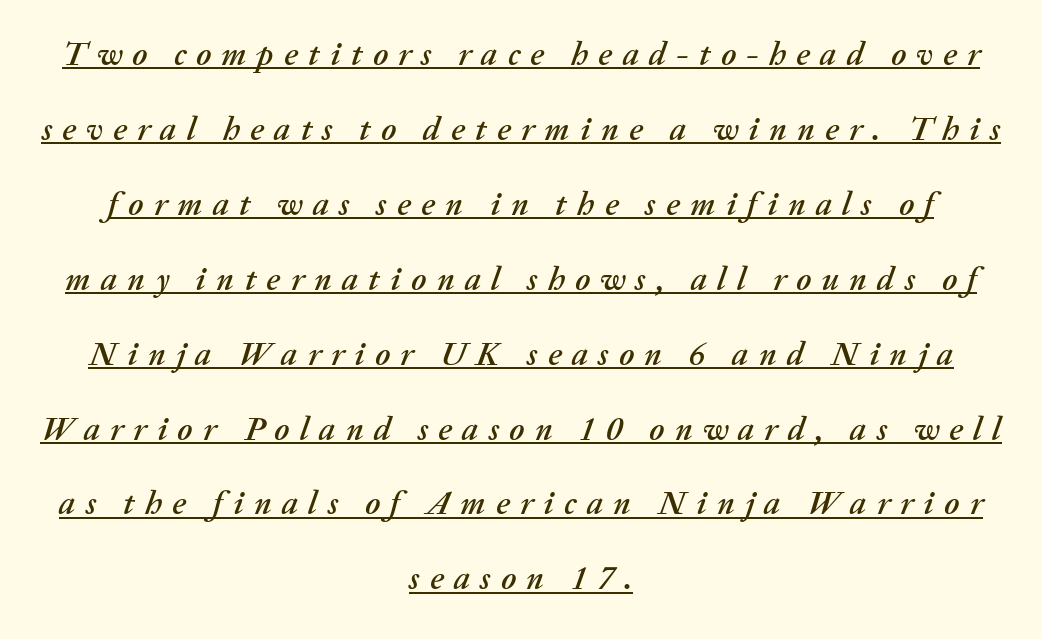
The image shows 33 px text type, italic (leaning right); set centered, loose line spacing (2.27x), unusually wide letter spacing (+0.31 em), underlined; medium stroke contrast and a medium x-height.
